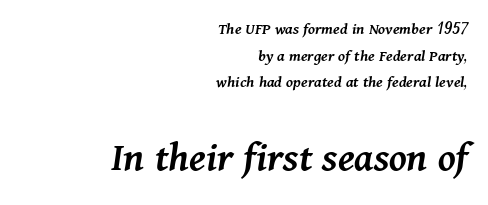
Q: Is the text bold? A: Semi-bold.
Q: Is the text italic (slanted)? A: Yes, it leans right by about 11 degrees.
Q: Is the text underlined? A: No.
Q: How is the paragraph aligned? A: Right-aligned.
Q: Is the spacing between letters normal or unusually wide? A: Normal.
Q: Is the spacing between lines tight, normal or loose? A: Normal.
Q: Which block of text is set in a larger size, the first (top) or the second (bottom)? A: The second (bottom) one.
Q: Width (condensed, normal, or wide)? A: Normal.
Q: Stroke contrast? A: Medium.
Q: x-height? A: Medium.
Q: Monospaced? A: No.
